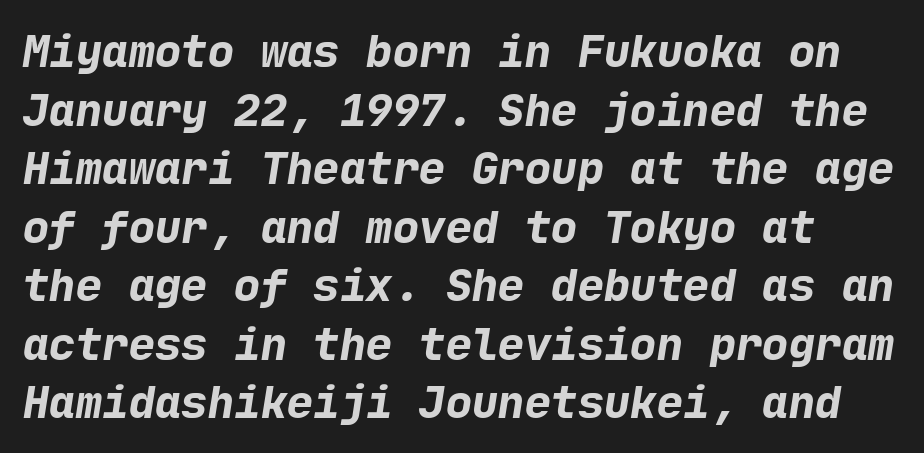
The image shows 44 px bold sans-serif type; set normal line spacing (1.33x), normal letter spacing, not underlined; low stroke contrast and a medium x-height.
